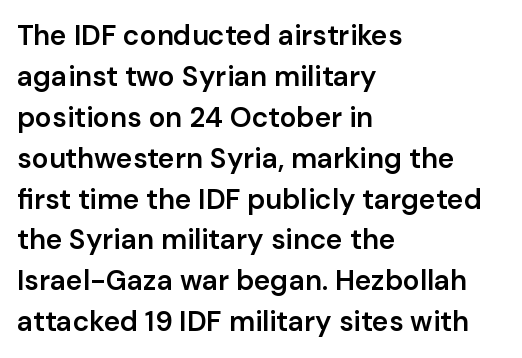
The image shows 28 px semibold sans-serif type, upright; set left-aligned, normal line spacing (1.46x), normal letter spacing, not underlined; low stroke contrast and a medium x-height.
